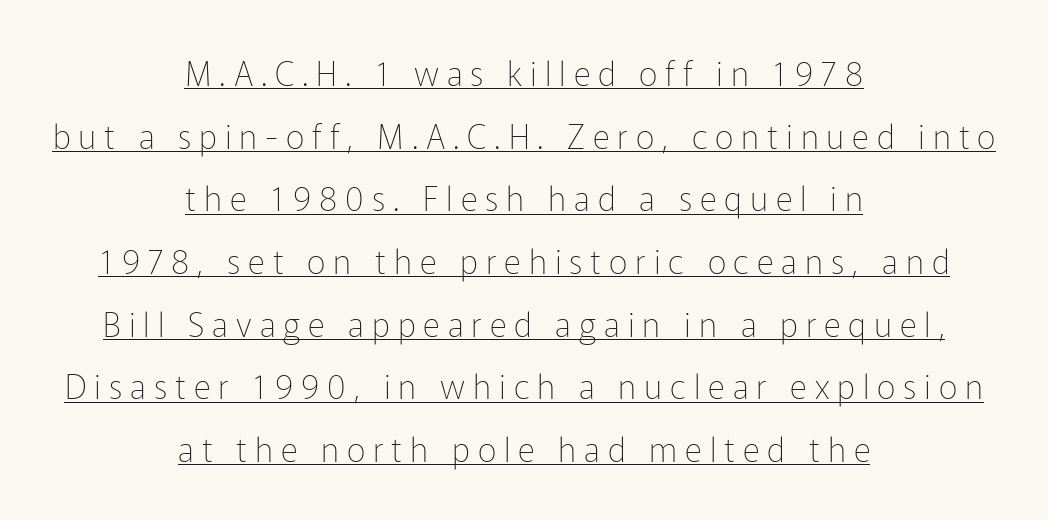
Q: Is the text bold? A: No.
Q: Is the text italic (slanted)? A: No, it is upright.
Q: Is the typeface a serif or a sans-serif typeface? A: Sans-serif.
Q: Is the text underlined? A: Yes.
Q: How is the paragraph aligned? A: Centered.
Q: Is the spacing between letters normal or unusually wide? A: Unusually wide.
Q: Is the spacing between lines tight, normal or loose? A: Loose.
Q: Width (condensed, normal, or wide)? A: Normal.
Q: Stroke contrast? A: Low.
Q: x-height? A: Medium.
Q: Monospaced? A: No.
